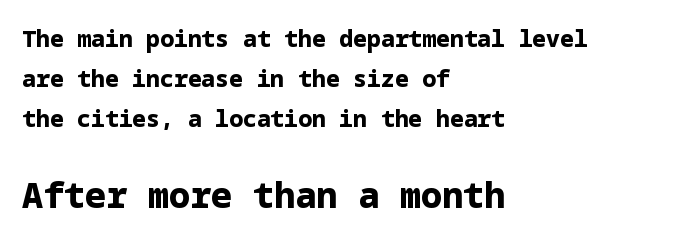
The image shows 35 px bold sans-serif type, upright; set left-aligned, line spacing 1.74x, normal letter spacing, not underlined; the second (bottom) block is 1.52x larger; low stroke contrast and a medium x-height.
